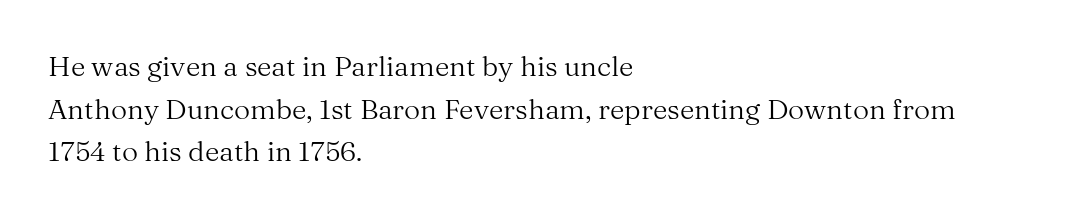
{"serif": "yes", "italic": "no", "bold": "no", "weight": "regular", "width": "normal", "stroke_contrast": "medium", "x_height": "medium", "monospaced": "no", "underline": "no", "align": "left", "line_spacing": "normal", "line_spacing_ratio": 1.52, "letter_spacing": "normal", "letter_spacing_em": 0.0, "glyph_px": 28}
